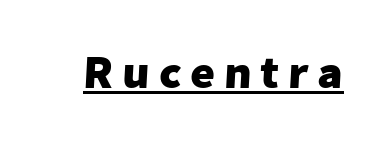
Q: Is the text bold? A: Yes.
Q: Is the typeface a serif or a sans-serif typeface? A: Sans-serif.
Q: Is the text underlined? A: Yes.
Q: Width (condensed, normal, or wide)? A: Normal.
Q: Stroke contrast? A: Low.
Q: x-height? A: Medium.
Q: Monospaced? A: No.
